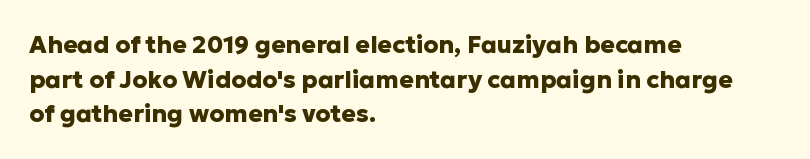
The image shows 24 px bold type, upright; set left-aligned, normal line spacing (1.44x), normal letter spacing, not underlined.
